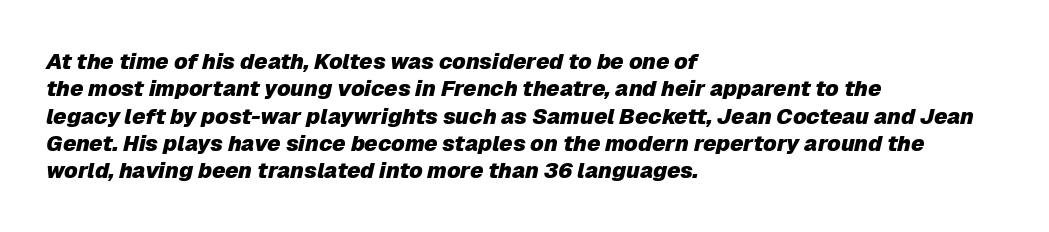
The words here are not underlined. Horizontally, the lines are justified to the leading edge only. On the weight axis this lands at bold, roughly 700. The rendering keeps characters at their native spacing.
